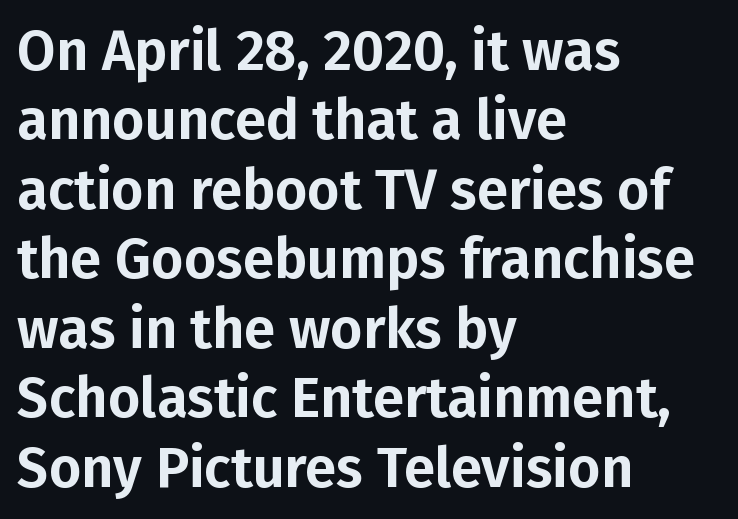
{"serif": "no", "italic": "no", "width": "normal", "stroke_contrast": "low", "x_height": "medium", "monospaced": "no", "underline": "no", "align": "left", "line_spacing_ratio": 1.24, "letter_spacing": "normal", "letter_spacing_em": 0.0, "glyph_px": 56}
